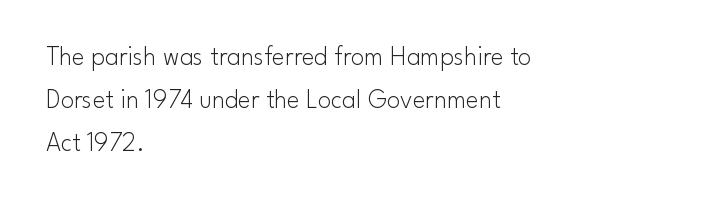
Posture: straight, roman, zero tilt. Notice how descenders clear the ascenders below comfortably — that's standard leading. Visually the block forms a straight wall on the left and a jagged coastline on the right. Descenders hang freely into open space. The type is set solid horizontally, with unmodified tracking. Heft: none added — not bold.
